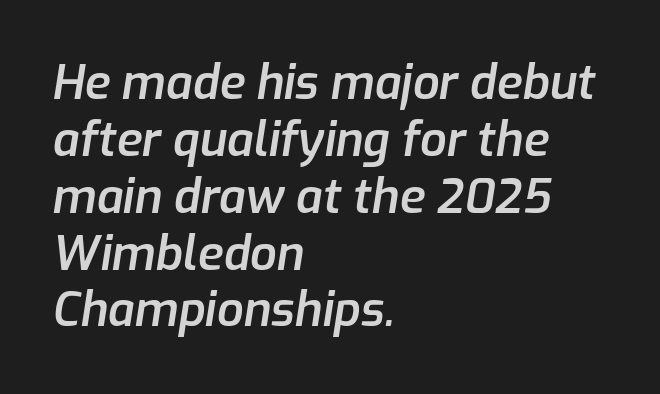
Q: Is the text bold? A: Semi-bold.
Q: Is the text italic (slanted)? A: Yes, it leans right by about 9 degrees.
Q: Is the text underlined? A: No.
Q: How is the paragraph aligned? A: Left-aligned.
Q: Is the spacing between letters normal or unusually wide? A: Normal.
Q: Width (condensed, normal, or wide)? A: Normal.
Q: Stroke contrast? A: Low.
Q: x-height? A: Medium.
Q: Monospaced? A: No.
